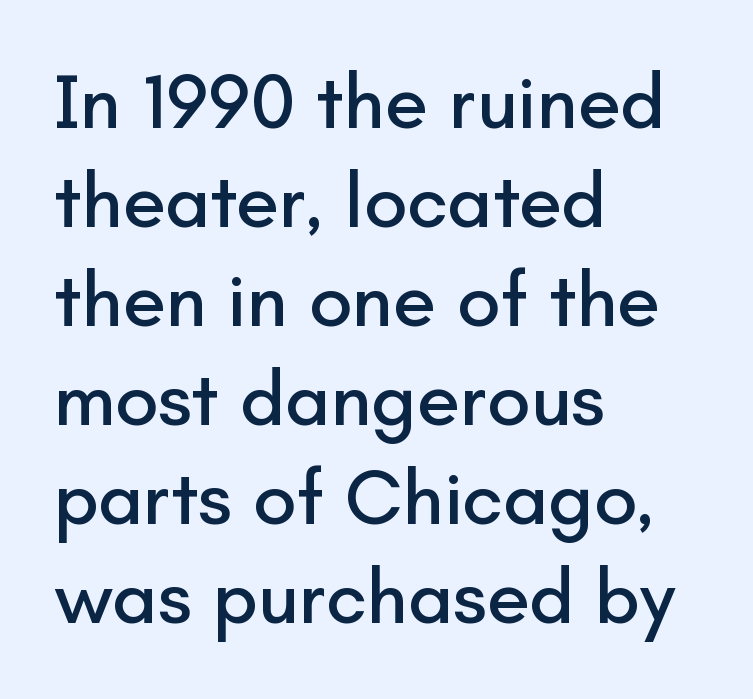
Q: Is the text italic (slanted)? A: No, it is upright.
Q: Is the typeface a serif or a sans-serif typeface? A: Sans-serif.
Q: Is the text underlined? A: No.
Q: How is the paragraph aligned? A: Left-aligned.
Q: Is the spacing between letters normal or unusually wide? A: Normal.
Q: Is the spacing between lines tight, normal or loose? A: Normal.
Q: Width (condensed, normal, or wide)? A: Normal.
Q: Stroke contrast? A: Low.
Q: x-height? A: Small.
Q: Monospaced? A: No.
